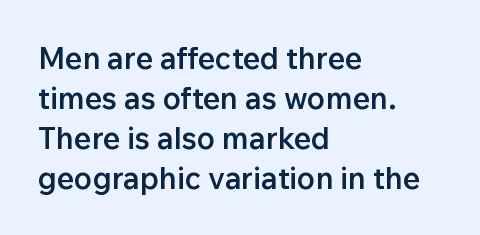
{"serif": "no", "italic": "no", "bold": "semi", "weight": "semibold", "width": "normal", "stroke_contrast": "low", "x_height": "medium", "monospaced": "no", "underline": "no", "align": "left", "line_spacing": "normal", "line_spacing_ratio": 1.33, "letter_spacing": "normal", "letter_spacing_em": 0.0, "glyph_px": 30}
